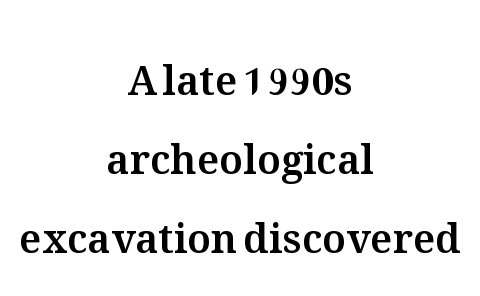
The image shows 40 px text type, upright; set centered, loose line spacing (1.98x), normal letter spacing, not underlined; medium stroke contrast and a medium x-height.
